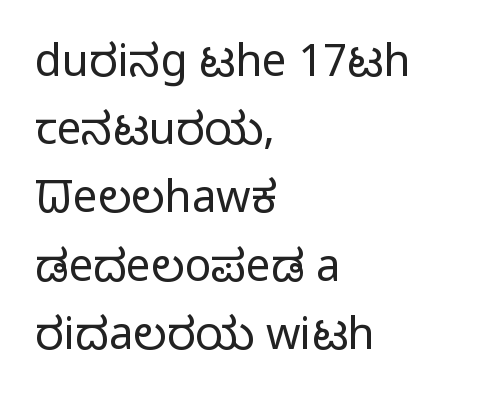
The image shows 44 px regular-weight, condensed sans-serif type, upright; set left-aligned, normal line spacing (1.55x), normal letter spacing, not underlined; low stroke contrast and a large x-height.
